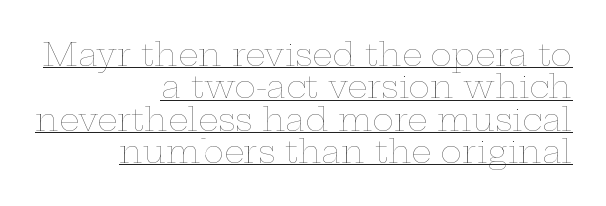
Q: Is the text bold? A: No.
Q: Is the text italic (slanted)? A: No, it is upright.
Q: Is the text underlined? A: Yes.
Q: How is the paragraph aligned? A: Right-aligned.
Q: Is the spacing between letters normal or unusually wide? A: Normal.
Q: Is the spacing between lines tight, normal or loose? A: Tight.
Q: Width (condensed, normal, or wide)? A: Wide.
Q: Stroke contrast? A: Low.
Q: x-height? A: Medium.
Q: Monospaced? A: No.
